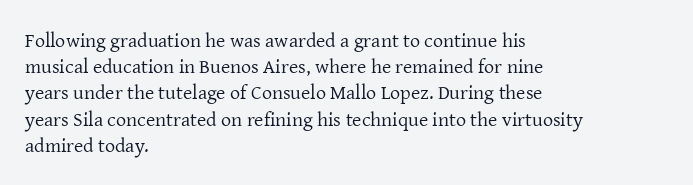
The image shows 20 px text type, upright; set left-aligned, normal line spacing (1.31x), normal letter spacing, not underlined.
